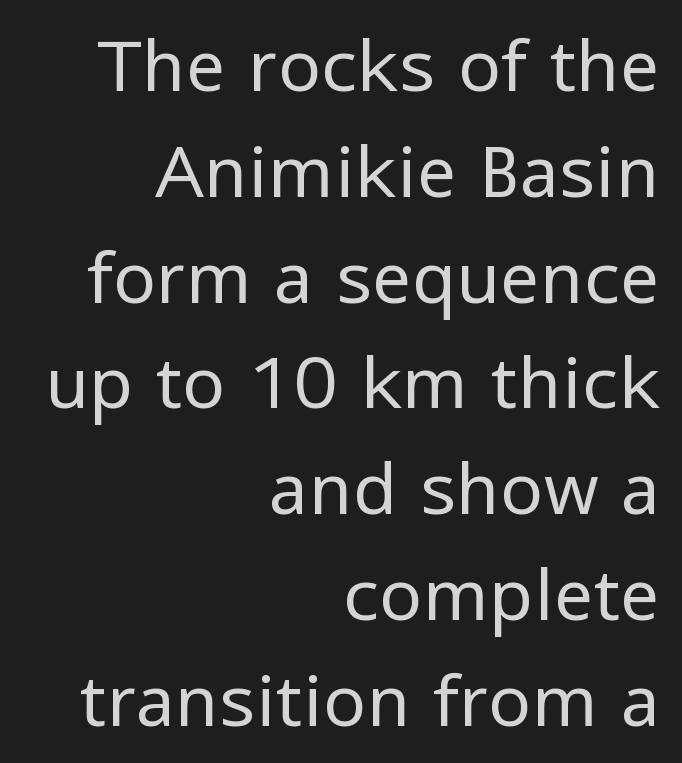
Notice how the passage keeps a crisp vertical edge on the right only. Look at the tracking — it's just the regular setting, nothing added. Descenders hang freely into open space. A typesetter would call this leading conventional body-copy spacing. Note the varied advance widths — an 'i' is clearly narrower than an 'm'. Weight: regular or lighter.
